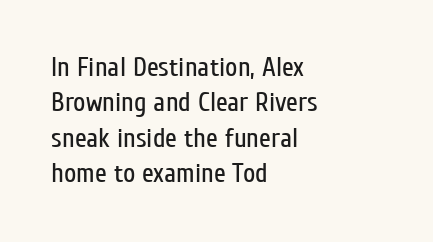
The image shows 27 px text type, upright; set left-aligned, normal line spacing (1.31x), normal letter spacing, not underlined.
